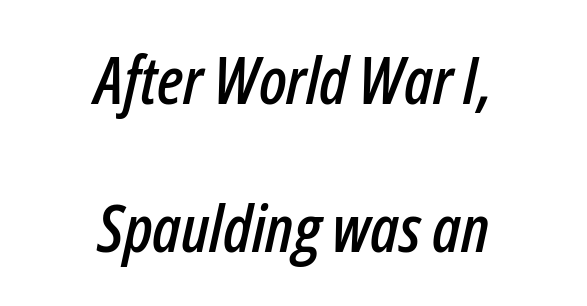
Q: Is the text italic (slanted)? A: Yes, it leans right by about 12 degrees.
Q: Is the text underlined? A: No.
Q: How is the paragraph aligned? A: Centered.
Q: Is the spacing between letters normal or unusually wide? A: Normal.
Q: Is the spacing between lines tight, normal or loose? A: Loose.
Q: Width (condensed, normal, or wide)? A: Condensed.
Q: Stroke contrast? A: Low.
Q: x-height? A: Medium.
Q: Monospaced? A: No.
